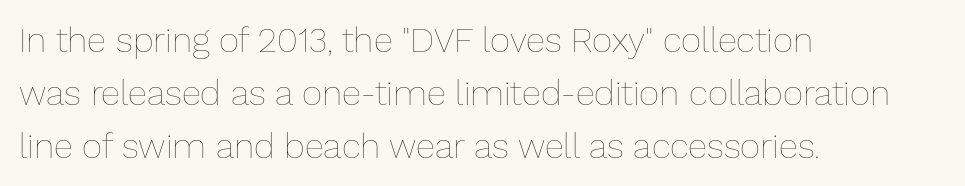
{"italic": "no", "bold": "no", "weight": "thin", "width": "normal", "stroke_contrast": "low", "x_height": "medium", "monospaced": "no", "underline": "no", "align": "left", "line_spacing": "normal", "line_spacing_ratio": 1.51, "letter_spacing": "normal", "letter_spacing_em": 0.0, "glyph_px": 35}
